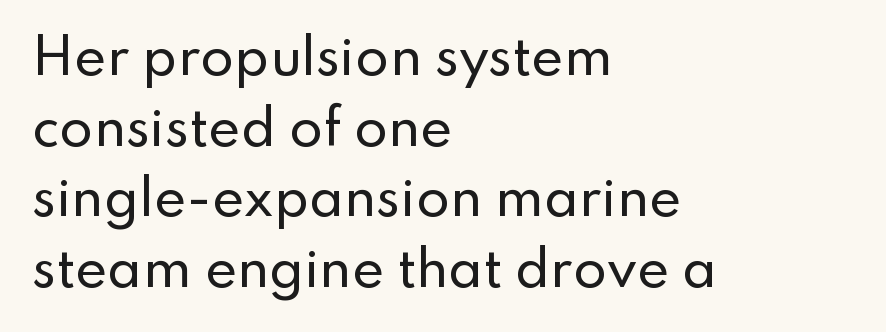
Q: Is the text italic (slanted)? A: No, it is upright.
Q: Is the typeface a serif or a sans-serif typeface? A: Sans-serif.
Q: Is the text underlined? A: No.
Q: How is the paragraph aligned? A: Left-aligned.
Q: Is the spacing between letters normal or unusually wide? A: Normal.
Q: Is the spacing between lines tight, normal or loose? A: Normal.
Q: Width (condensed, normal, or wide)? A: Normal.
Q: Stroke contrast? A: Low.
Q: x-height? A: Small.
Q: Monospaced? A: No.
